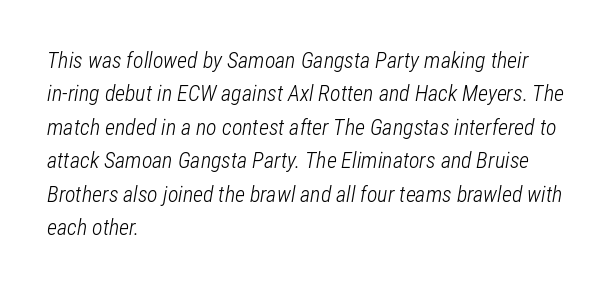
Q: Is the text bold? A: No.
Q: Is the text italic (slanted)? A: Yes, it leans right by about 12 degrees.
Q: Is the text underlined? A: No.
Q: How is the paragraph aligned? A: Left-aligned.
Q: Is the spacing between letters normal or unusually wide? A: Normal.
Q: Is the spacing between lines tight, normal or loose? A: Normal.
